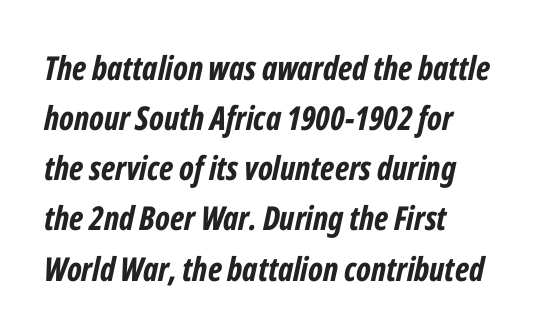
The image shows 33 px bold, condensed type, italic (leaning right); set left-aligned, normal line spacing (1.52x), normal letter spacing, not underlined; low stroke contrast and a medium x-height.
